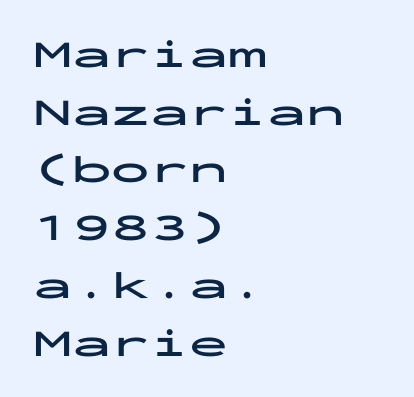
The letters stand upright; this is a roman face. Note the uniform advance width — an 'i' takes as much space as an 'm'. The rendering anchors every line to the left-hand side. Is the letter spacing exaggerated? No — it looks like the ordinary default. Letters rest on an invisible, unmarked baseline. Quick note: interline space is typical.
